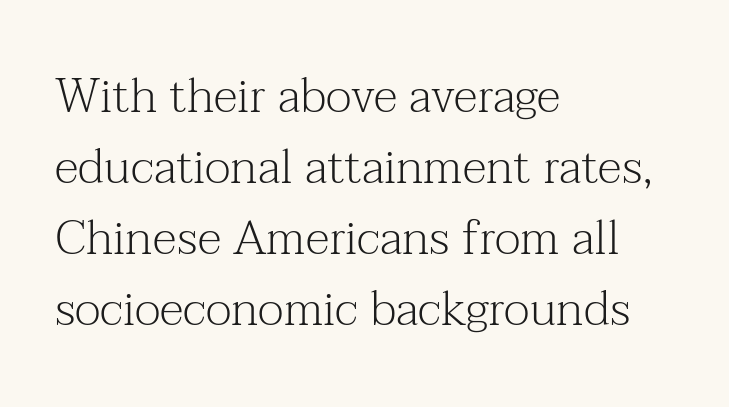
The image shows 48 px light serif type, upright; set left-aligned, normal line spacing (1.48x), normal letter spacing, not underlined; medium stroke contrast and a medium x-height.
